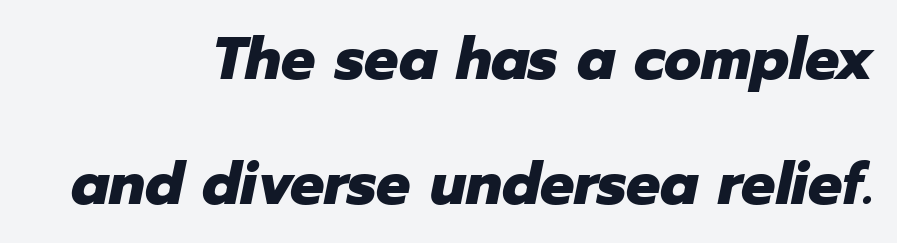
The image shows 60 px heavy type, italic (leaning right); set right-aligned, loose line spacing (2.09x), normal letter spacing, not underlined; low stroke contrast and a medium x-height.
